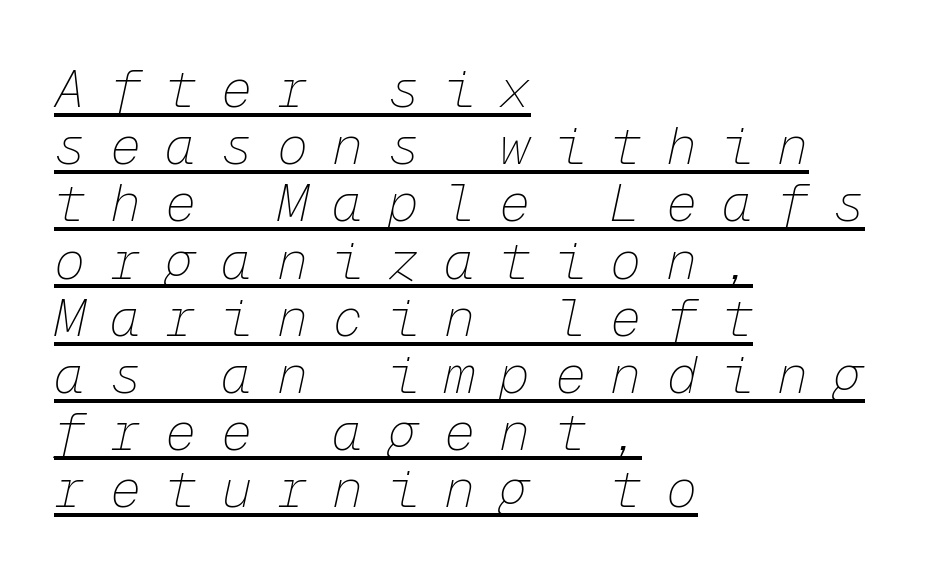
{"italic": "yes", "lean": "right", "slant_degrees": 12, "bold": "no", "weight": "thin", "width": "normal", "stroke_contrast": "low", "x_height": "medium", "monospaced": "yes", "underline": "yes", "align": "left", "line_spacing": "tight", "line_spacing_ratio": 1.1, "letter_spacing": "wide", "letter_spacing_em": 0.47, "glyph_px": 52}
